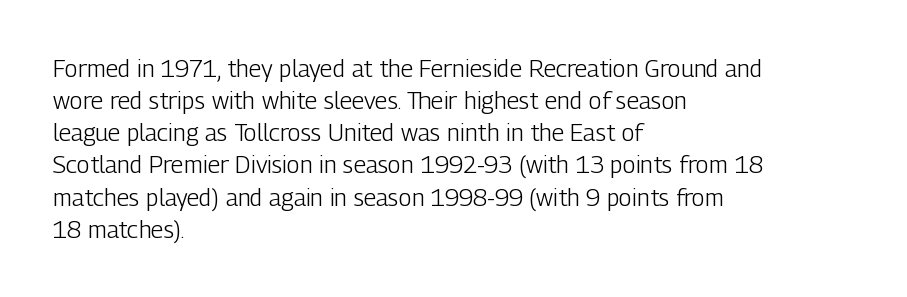
The strip under each line holds only bare page. You could call the tracking neutral — neither tight nor loose. Where is the straight margin? On the left. Upright lettering throughout. The weight tops out at a normal text grade.
